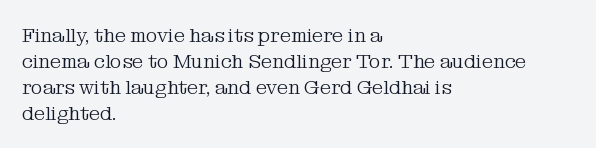
Where is the straight margin? On the left. This sample keeps an unexceptional amount of space between lines. The typesetting does not lean heavy: it is not bold. The gaps between neighbouring characters are ordinary and unremarkable. A clean baseline with only descenders dipping below it.
